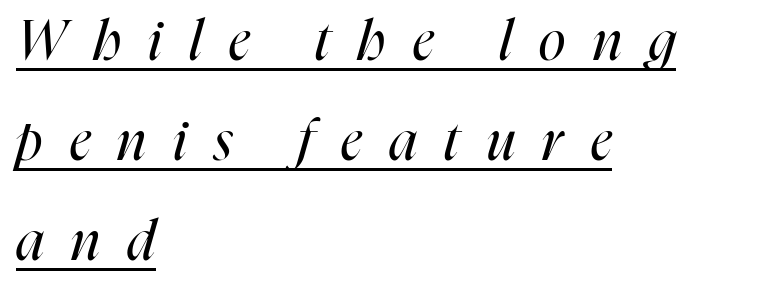
Looks like regular typesetting: each glyph gets only the width it needs. Like a heading marked for emphasis, these lines bear an underscore. The letters are slanted; this is an italic face. Leftover space on each line is placed entirely after the last word.
